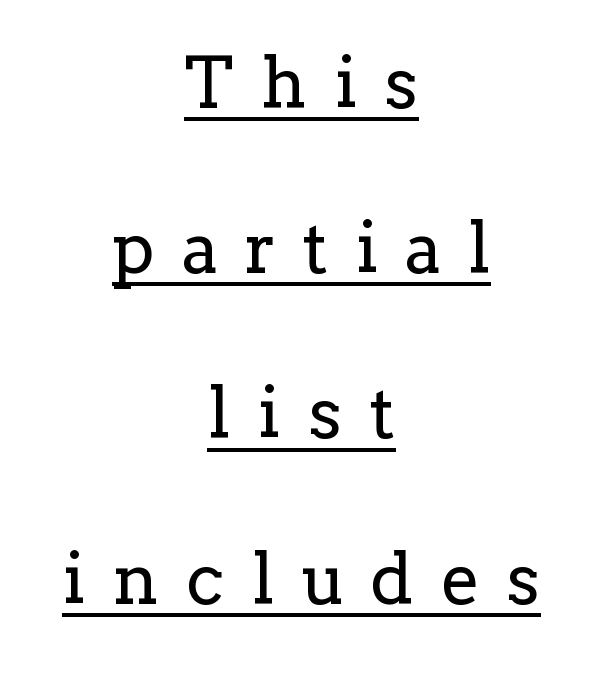
Old-style or modern, the face here clearly has serifs. A typesetter would mark this as roman, not italic. The strokes carry an ordinary text weight at most. Display-style spreading of the glyphs; the letterfit is very open.
